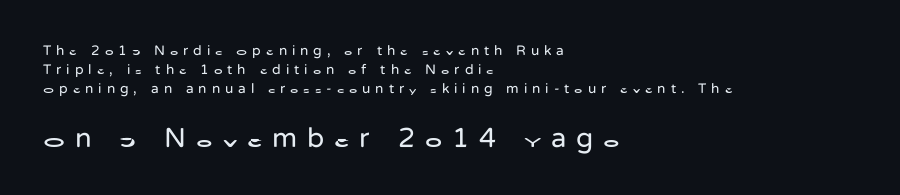
Q: Is the text bold? A: No.
Q: Is the text italic (slanted)? A: No, it is upright.
Q: Is the typeface a serif or a sans-serif typeface? A: Sans-serif.
Q: Is the text underlined? A: No.
Q: How is the paragraph aligned? A: Left-aligned.
Q: Is the spacing between letters normal or unusually wide? A: Unusually wide.
Q: Is the spacing between lines tight, normal or loose? A: Normal.
Q: Which block of text is set in a larger size, the first (top) or the second (bottom)? A: The second (bottom) one.
Q: Width (condensed, normal, or wide)? A: Normal.
Q: Stroke contrast? A: Low.
Q: x-height? A: Medium.
Q: Monospaced? A: No.
